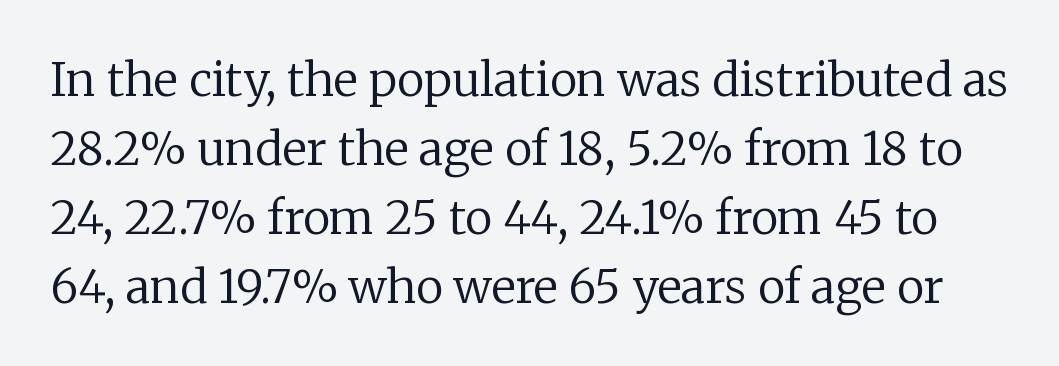
Evenly set lines give the paragraph a standard silhouette. Note: serifs present on the glyphs. Descenders are the only things crossing below the line. The letters advance in unequal steps, a hallmark of proportional type. In terms of posture, this sample is upright. Observe the ordinary spacing: letters are neighbours, not strangers.
